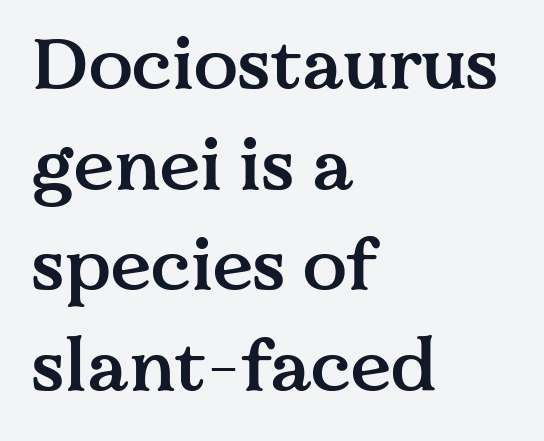
{"serif": "yes", "italic": "no", "bold": "semi", "weight": "semibold", "width": "normal", "stroke_contrast": "medium", "x_height": "medium", "monospaced": "no", "underline": "no", "align": "left", "line_spacing": "normal", "line_spacing_ratio": 1.38, "letter_spacing": "normal", "letter_spacing_em": 0.0, "glyph_px": 73}
